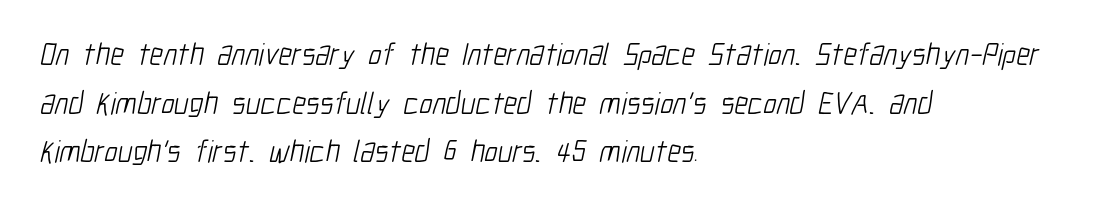
The image shows 31 px light, condensed sans-serif type; set left-aligned, normal line spacing (1.57x), normal letter spacing, not underlined; low stroke contrast and a medium x-height.
